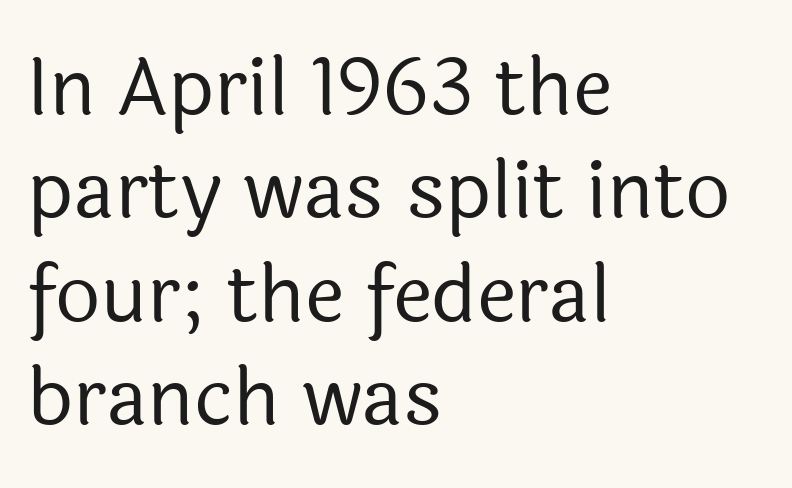
{"serif": "no", "italic": "no", "bold": "no", "weight": "regular", "width": "normal", "x_height": "medium", "monospaced": "no", "underline": "no", "align": "left", "line_spacing": "normal", "line_spacing_ratio": 1.31, "letter_spacing": "normal", "letter_spacing_em": 0.0, "glyph_px": 79}
